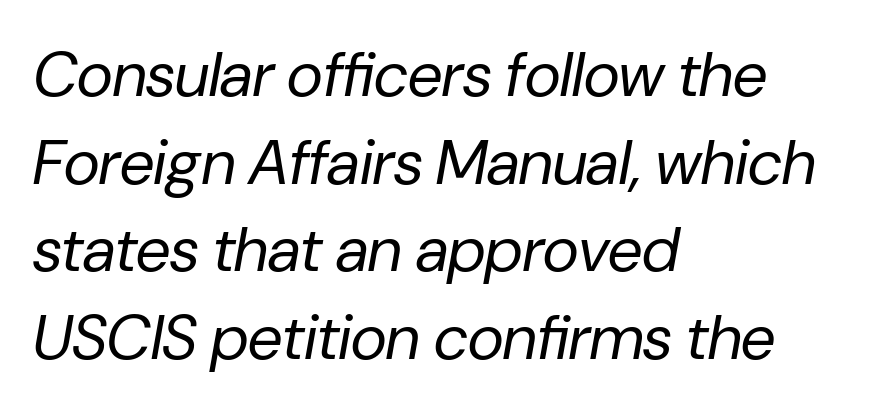
The image shows 63 px regular-weight type, italic (leaning right); set left-aligned, normal line spacing (1.39x), normal letter spacing, not underlined; low stroke contrast and a medium x-height.
